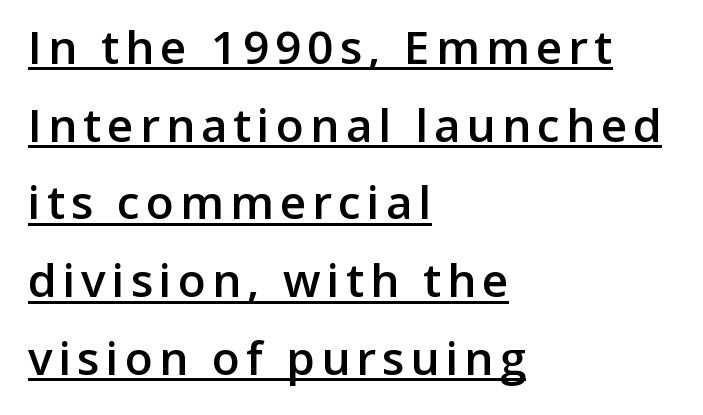
The glyphs are accompanied by a horizontal stroke just below them. The lettering holds an erect, upright posture throughout. What weight is shown? A semibold, between regular and bold. Look at the bottom of the vertical strokes: they stop flat, with no serifs. The paragraph shown leans on its left margin.
